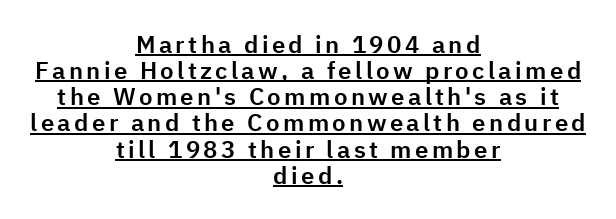
Q: Is the text italic (slanted)? A: No, it is upright.
Q: Is the text underlined? A: Yes.
Q: How is the paragraph aligned? A: Centered.
Q: Is the spacing between lines tight, normal or loose? A: Tight.
